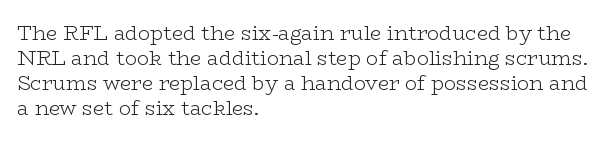
Underline: absent. These glyphs show unthickened strokes, regular width or finer. The leading is moderate, giving the passage an even texture. Upright lettering throughout.
